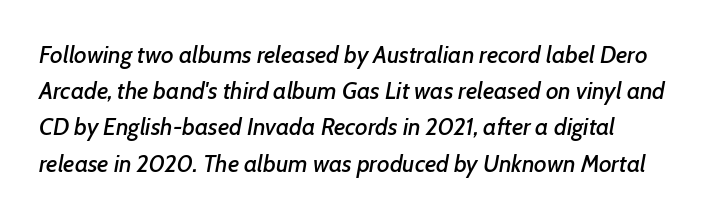
Q: Is the text italic (slanted)? A: Yes, it leans right by about 7 degrees.
Q: Is the text underlined? A: No.
Q: How is the paragraph aligned? A: Left-aligned.
Q: Is the spacing between letters normal or unusually wide? A: Normal.
Q: Is the spacing between lines tight, normal or loose? A: Normal.
